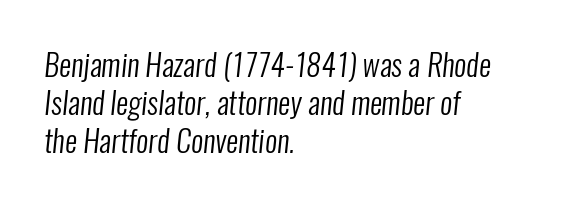
The strip under each line holds only bare page. Compared with a centered layout, this one pins lines to the left instead. Heft: none added — not bold. Here the designer chose a conventional face with non-uniform glyph widths. The passage shown is typeset with a sans-serif family. Successive baselines arrive at the customary interval.
